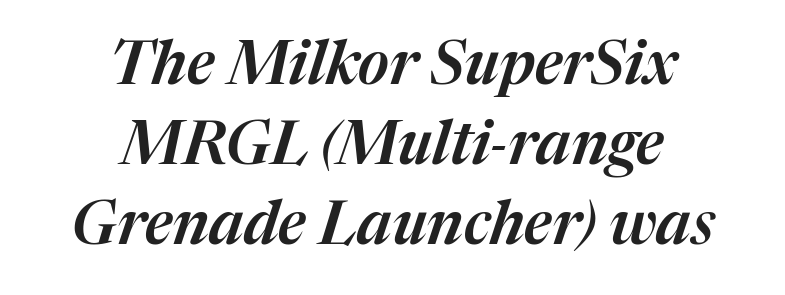
The image shows 60 px text type, italic (leaning right); set centered, normal line spacing (1.33x), normal letter spacing, not underlined; medium stroke contrast and a medium x-height.
